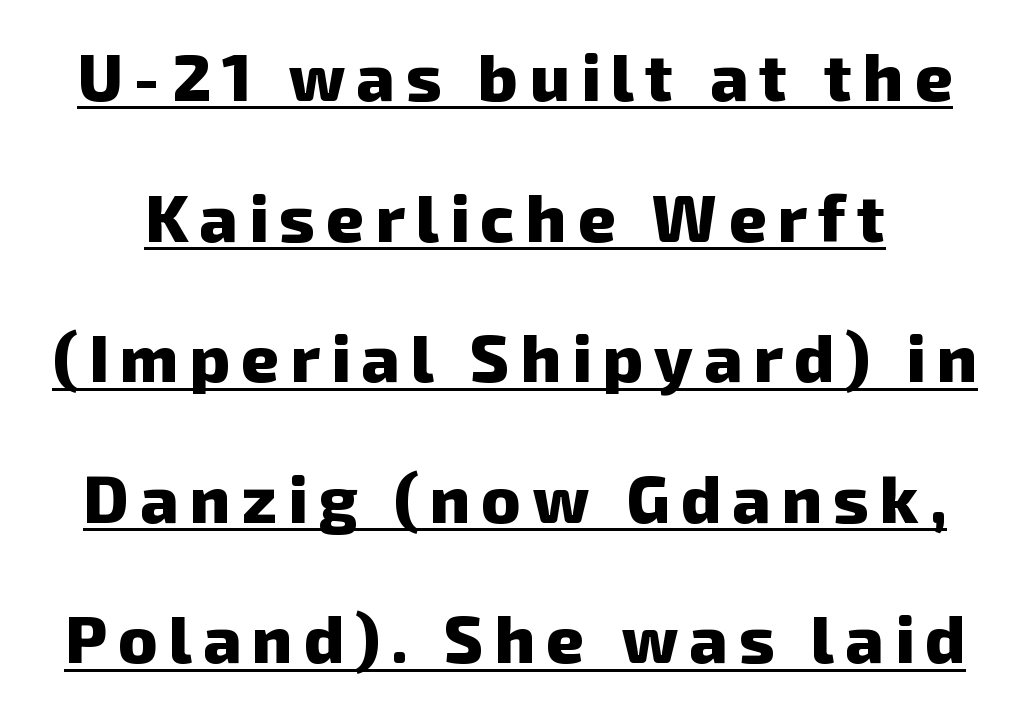
Check where the strokes stop: nothing finishes them off — pure sans. Line spacing here is loose. This sample carries an underscore along the baseline area. Think of a printed novel: that variable character pitch is what you see here. Is the type bold? Yes — the strokes are clearly thick and heavy.
